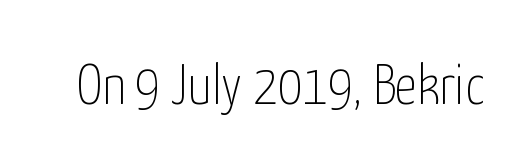
The image shows 56 px thin, condensed sans-serif type, upright; set normal letter spacing, not underlined; low stroke contrast and a medium x-height.
